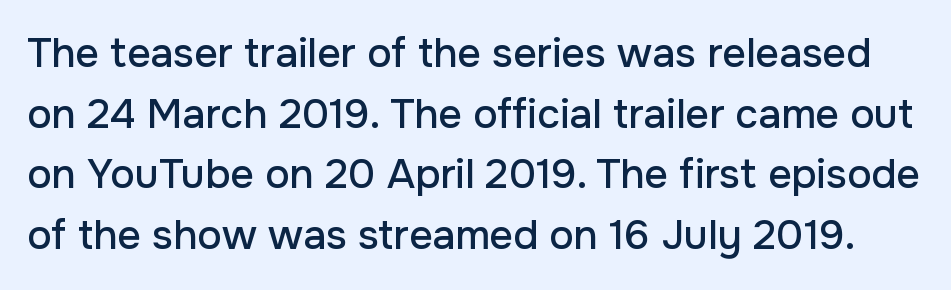
Look at the bottom of the vertical strokes: they stop flat, with no serifs. Every character sits straight up, as roman type does. Successive baselines arrive at the customary interval. The rendering uses natural spacing where letterforms have individual widths. The letterforms sit shoulder to shoulder at normal distance. No word sits above an underline.
